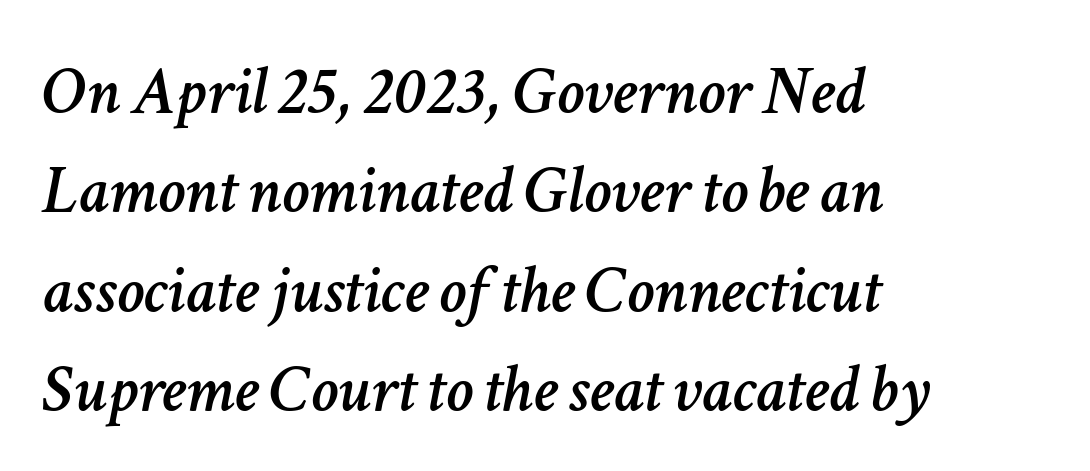
Q: Is the text italic (slanted)? A: Yes, it leans right by about 11 degrees.
Q: Is the text underlined? A: No.
Q: How is the paragraph aligned? A: Left-aligned.
Q: Is the spacing between letters normal or unusually wide? A: Normal.
Q: Is the spacing between lines tight, normal or loose? A: Normal.
Q: Width (condensed, normal, or wide)? A: Normal.
Q: Stroke contrast? A: Low.
Q: x-height? A: Medium.
Q: Monospaced? A: No.
